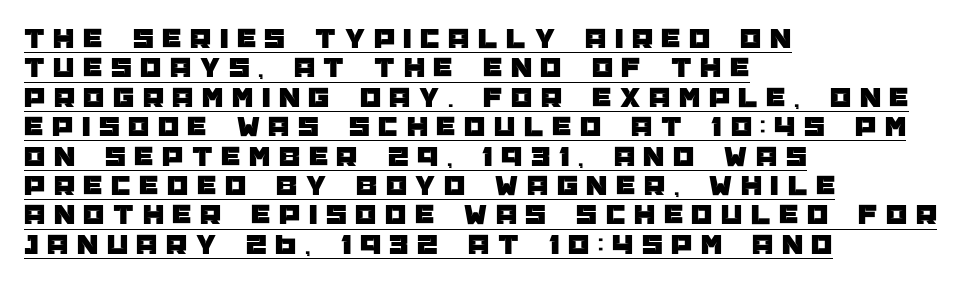
Q: Is the text italic (slanted)? A: No, it is upright.
Q: Is the typeface a serif or a sans-serif typeface? A: Sans-serif.
Q: Is the text underlined? A: Yes.
Q: How is the paragraph aligned? A: Left-aligned.
Q: Is the spacing between letters normal or unusually wide? A: Unusually wide.
Q: Is the spacing between lines tight, normal or loose? A: Tight.
Q: Width (condensed, normal, or wide)? A: Normal.
Q: Stroke contrast? A: Low.
Q: x-height? A: Large.
Q: Monospaced? A: No.
